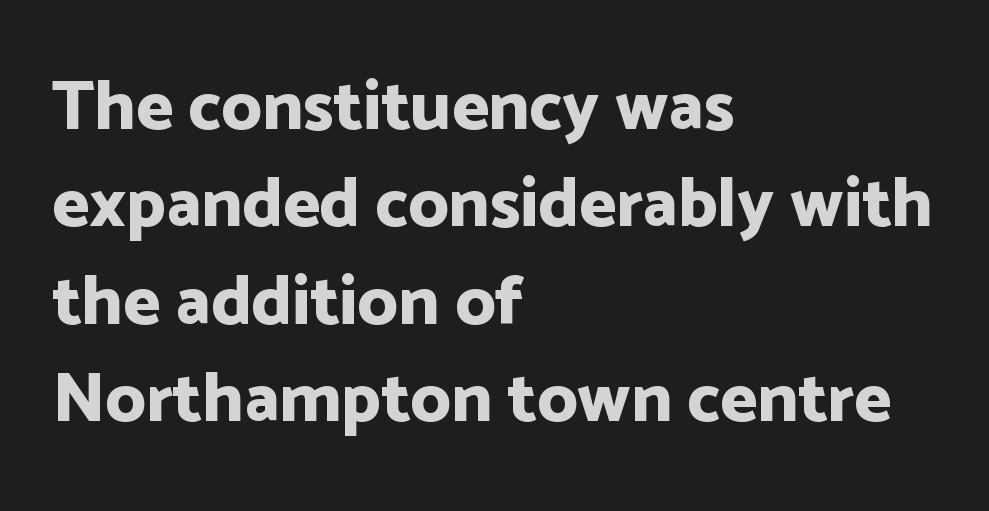
This rendering leaves character spacing at its baseline value. Which margin do the lines hug? The left one — the right edge is uneven. The glyphs are unaccompanied by any horizontal stroke below them. The rendering uses natural spacing where letterforms have individual widths.
